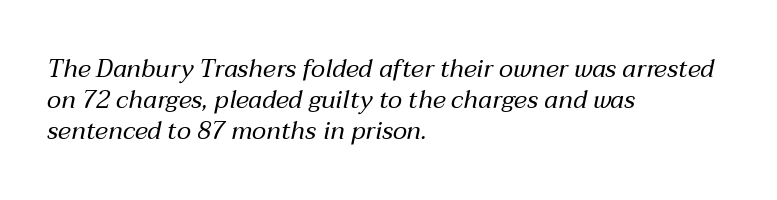
Q: Is the text bold? A: No.
Q: Is the text italic (slanted)? A: Yes, it leans right by about 12 degrees.
Q: Is the text underlined? A: No.
Q: How is the paragraph aligned? A: Left-aligned.
Q: Is the spacing between letters normal or unusually wide? A: Normal.
